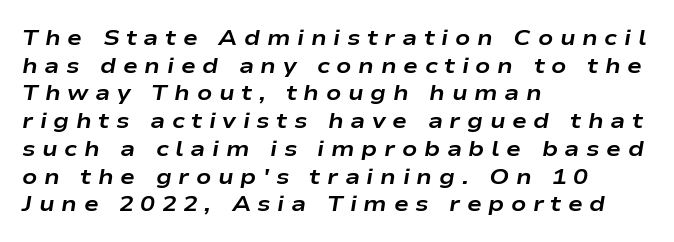
The image shows 22 px bold type, italic (leaning right); set left-aligned, normal line spacing (1.26x), unusually wide letter spacing (+0.3 em), not underlined.
